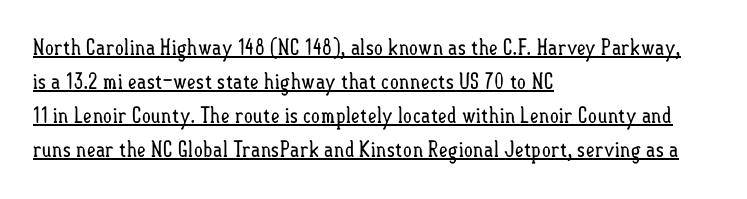
{"italic": "no", "bold": "no", "underline": "yes", "align": "left", "line_spacing": "normal", "line_spacing_ratio": 1.55, "letter_spacing": "normal", "letter_spacing_em": 0.0, "glyph_px": 22}
